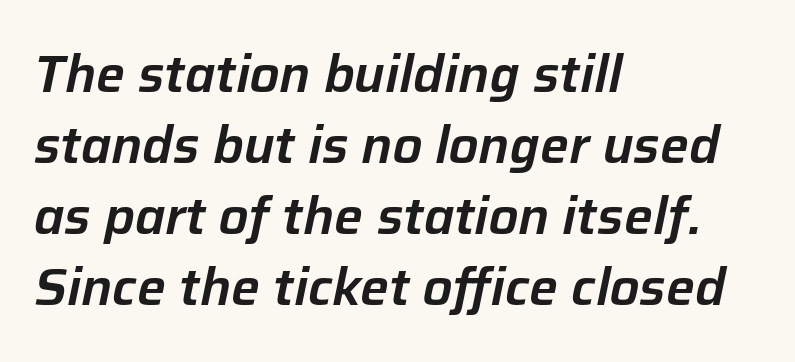
The image shows 51 px text type, italic (leaning right); set left-aligned, normal line spacing (1.39x), normal letter spacing, not underlined; low stroke contrast and a medium x-height.
